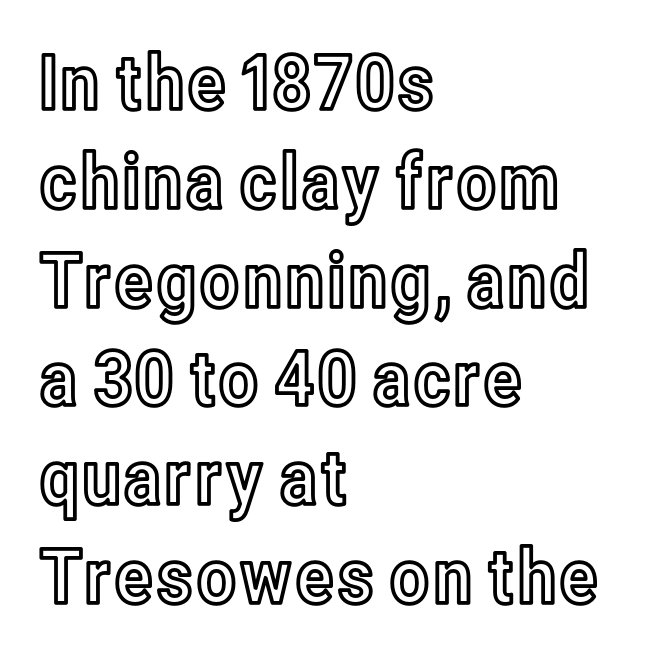
The image shows 76 px condensed type, upright; set left-aligned, normal line spacing (1.3x), normal letter spacing, not underlined; a medium x-height.
